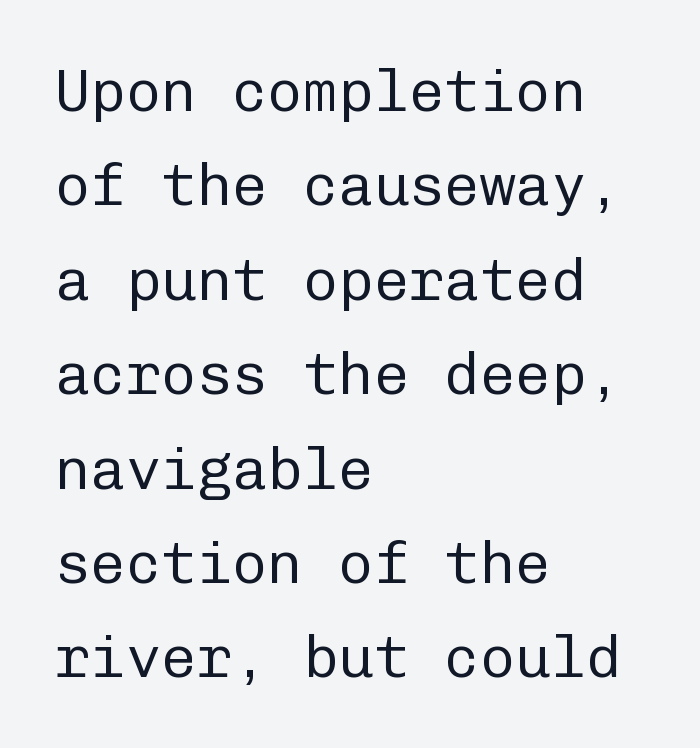
Serifs: no, the terminals of the letterforms are clean. Vertical spacing — default. The typeface has the unassuming heft of standard copy or less. The letters stand straight up with perfectly vertical stems. Nobody drew a line under any word here. A typesetter would call this monospace, since all characters share one set width.
